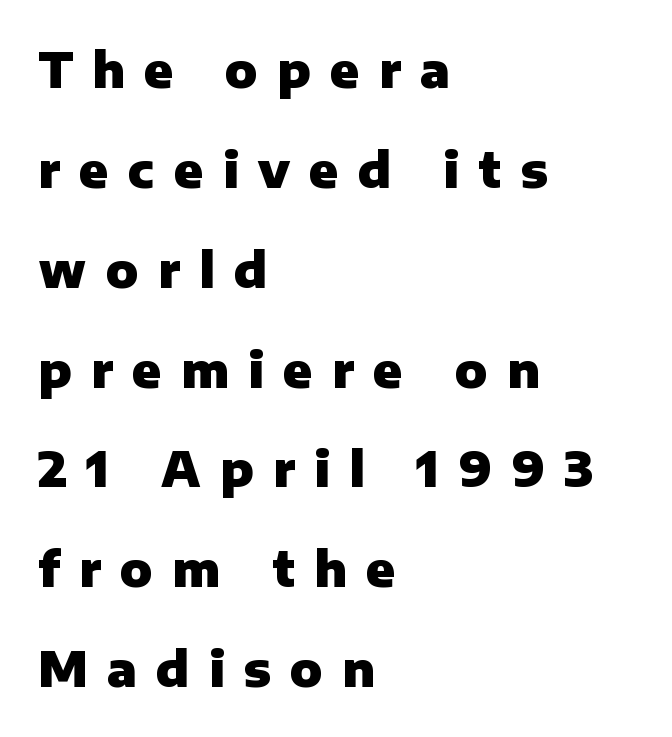
{"serif": "no", "italic": "no", "bold": "yes", "weight": "heavy", "width": "normal", "stroke_contrast": "low", "x_height": "medium", "monospaced": "no", "underline": "no", "align": "left", "line_spacing": "loose", "line_spacing_ratio": 2.08, "letter_spacing": "wide", "letter_spacing_em": 0.4, "glyph_px": 48}
